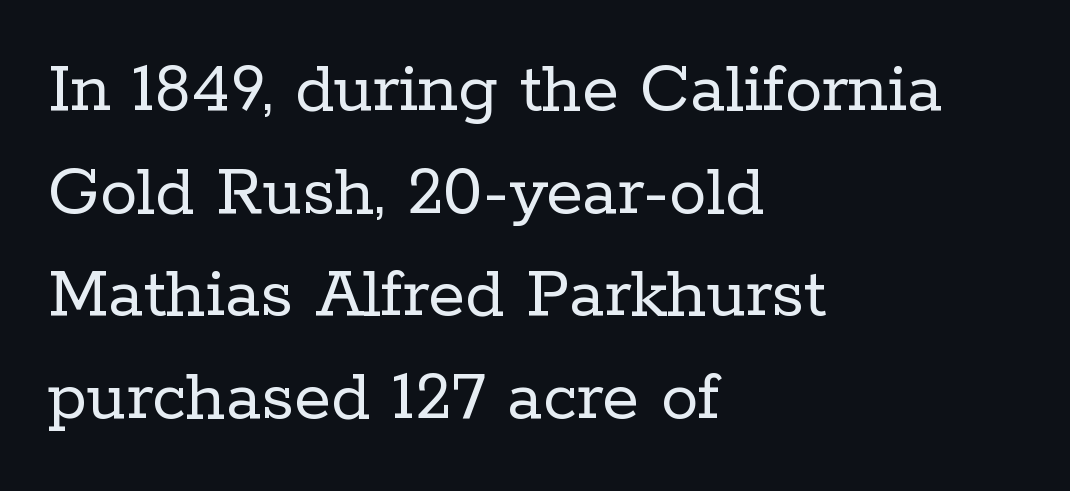
{"serif": "yes", "italic": "no", "bold": "no", "weight": "regular", "width": "normal", "stroke_contrast": "low", "x_height": "medium", "monospaced": "no", "underline": "no", "align": "left", "line_spacing": "normal", "line_spacing_ratio": 1.37, "letter_spacing": "normal", "letter_spacing_em": 0.0, "glyph_px": 75}
